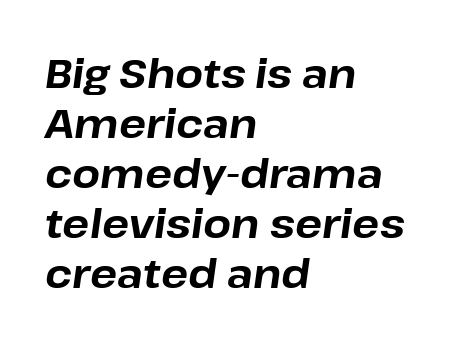
The paragraph has a hard left edge and a soft right edge. The letterforms sit shoulder to shoulder at normal distance. Slant detected: the letters are inclined. The zone under the glyphs is completely vacant. The face used here is proportionally spaced, like ordinary book or web type. Summary of weight: heavy, a full bold.
